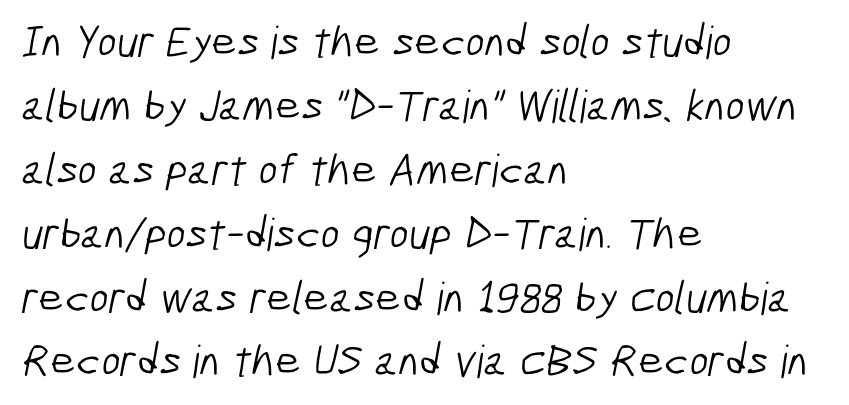
Q: Is the text bold? A: No.
Q: Is the typeface a serif or a sans-serif typeface? A: Sans-serif.
Q: Is the text underlined? A: No.
Q: How is the paragraph aligned? A: Left-aligned.
Q: Is the spacing between letters normal or unusually wide? A: Normal.
Q: Is the spacing between lines tight, normal or loose? A: Normal.
Q: Width (condensed, normal, or wide)? A: Condensed.
Q: Stroke contrast? A: Low.
Q: x-height? A: Medium.
Q: Monospaced? A: No.
